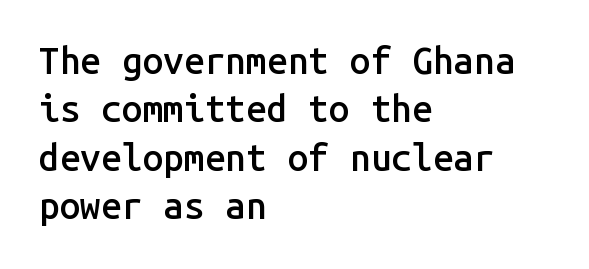
The image shows 37 px semibold sans-serif type, upright, monospaced; set left-aligned, normal line spacing (1.31x), normal letter spacing, not underlined; low stroke contrast and a medium x-height.
